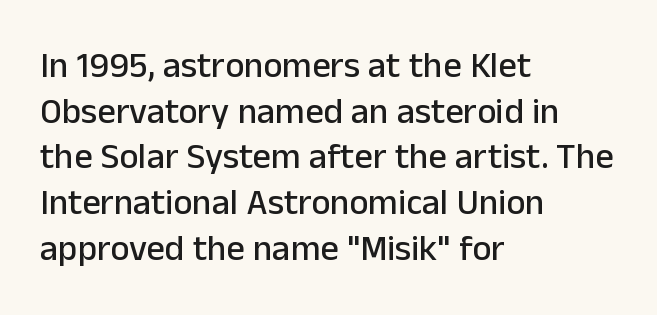
Q: Is the text italic (slanted)? A: No, it is upright.
Q: Is the typeface a serif or a sans-serif typeface? A: Sans-serif.
Q: Is the text underlined? A: No.
Q: How is the paragraph aligned? A: Left-aligned.
Q: Is the spacing between letters normal or unusually wide? A: Normal.
Q: Is the spacing between lines tight, normal or loose? A: Normal.
Q: Width (condensed, normal, or wide)? A: Normal.
Q: Stroke contrast? A: Low.
Q: x-height? A: Medium.
Q: Monospaced? A: No.
